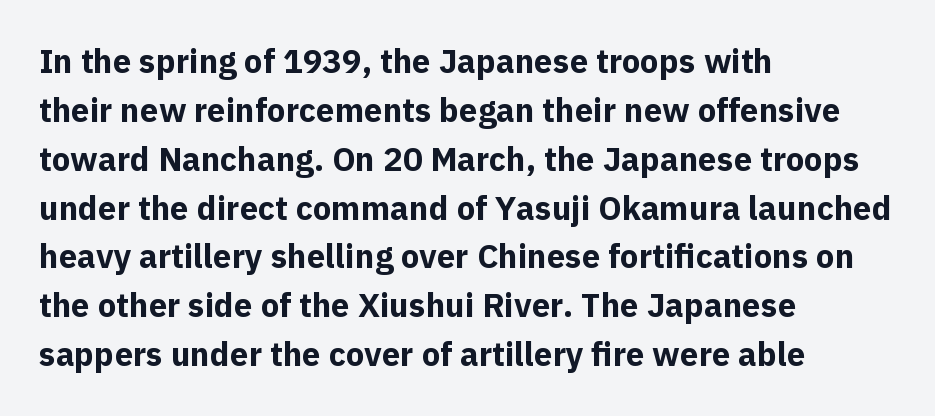
Bare-footed words on every line. These lines stack with their left ends in a neat column. Serif or sans? Sans — the stroke terminals are bare. Honestly, the row spacing looks completely unremarkable. The rendering uses natural spacing where letterforms have individual widths.
